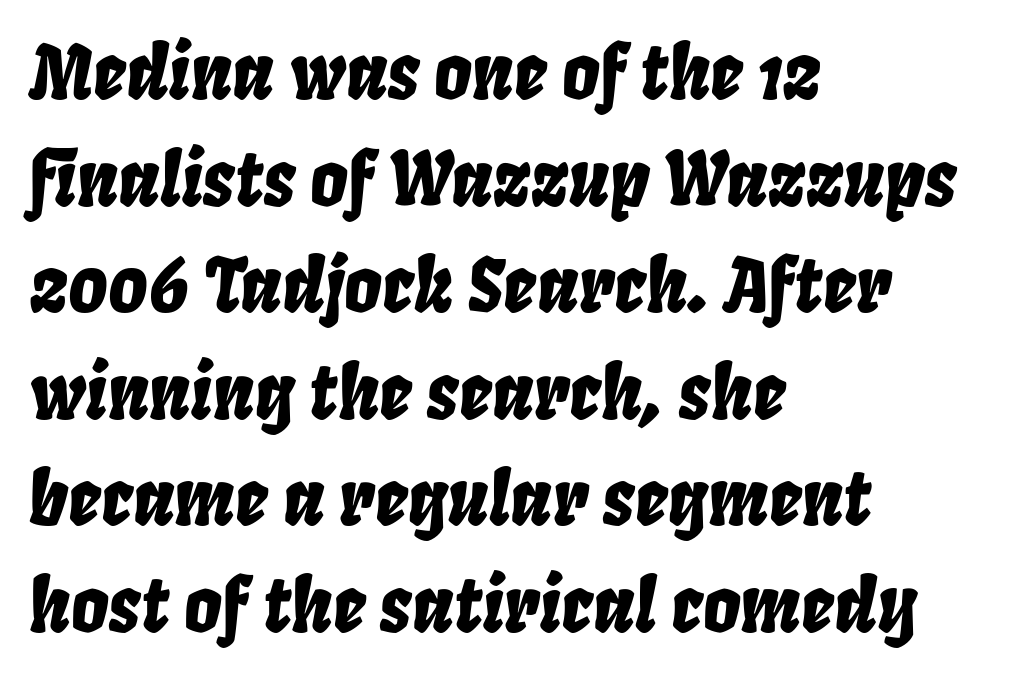
Is the letter spacing exaggerated? No — it looks like the ordinary default. If you drew a ruler down the left edge, every line would touch it. Posture: slanted. This rendering features lettering with no underline.
